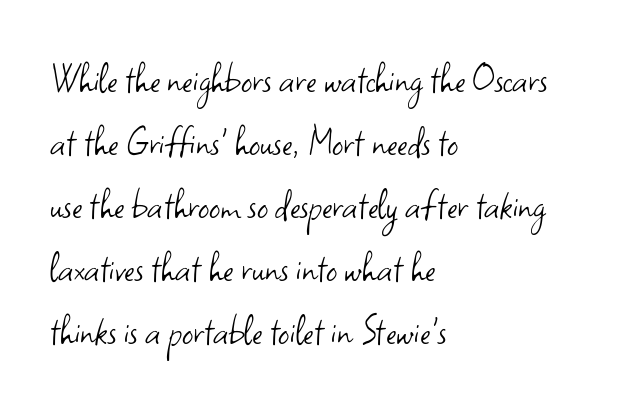
Look at the tracking — it's just the regular setting, nothing added. The face used here is a sans, in the tradition of grotesques and geometrics. The lines in this sample share a left origin and differ only in where they stop. The space beneath each line is pristine and unruled. Does the leading feel generous? No, just average.
